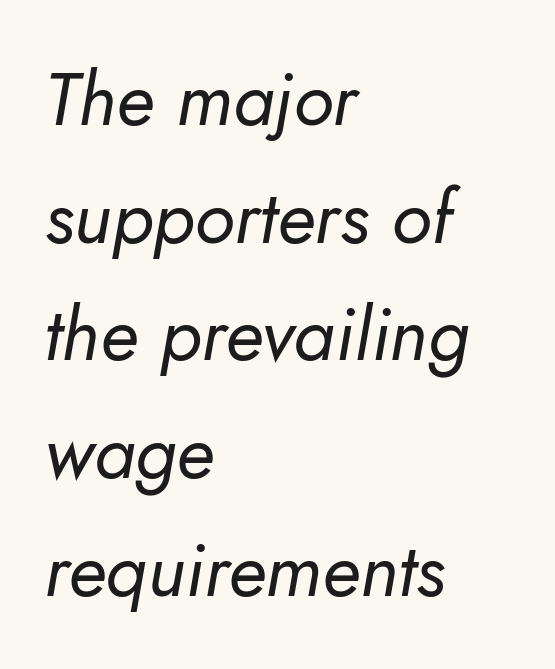
{"italic": "yes", "lean": "right", "slant_degrees": 10, "bold": "no", "weight": "regular", "width": "normal", "stroke_contrast": "low", "x_height": "small", "monospaced": "no", "underline": "no", "align": "left", "line_spacing": "normal", "line_spacing_ratio": 1.57, "letter_spacing": "normal", "letter_spacing_em": 0.0, "glyph_px": 75}
